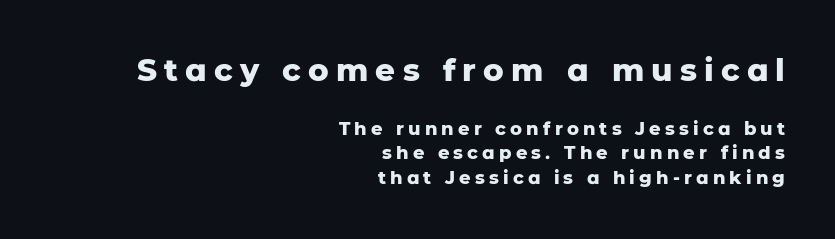
Q: Is the text bold? A: Yes.
Q: Is the text italic (slanted)? A: No, it is upright.
Q: Is the typeface a serif or a sans-serif typeface? A: Sans-serif.
Q: Is the text underlined? A: No.
Q: How is the paragraph aligned? A: Right-aligned.
Q: Is the spacing between letters normal or unusually wide? A: Unusually wide.
Q: Is the spacing between lines tight, normal or loose? A: Normal.
Q: Which block of text is set in a larger size, the first (top) or the second (bottom)? A: The first (top) one.
Q: Width (condensed, normal, or wide)? A: Normal.
Q: Stroke contrast? A: Low.
Q: x-height? A: Medium.
Q: Monospaced? A: No.
